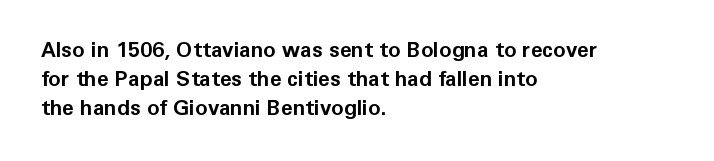
The image shows 21 px bold type, upright; set left-aligned, normal line spacing (1.37x), normal letter spacing, not underlined.
